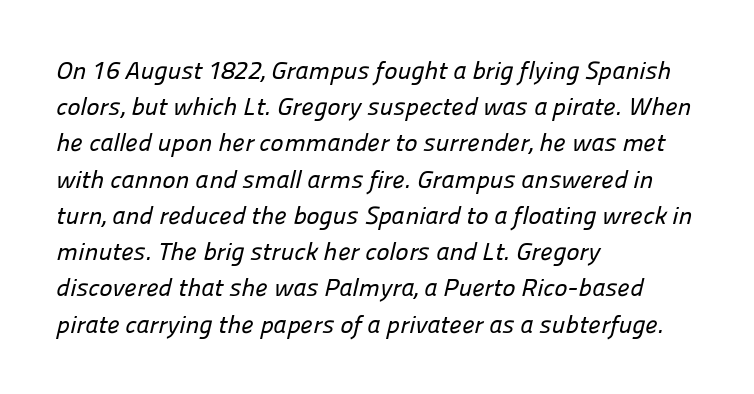
{"underline": "no", "align": "left", "line_spacing": "normal", "line_spacing_ratio": 1.45, "letter_spacing": "normal", "letter_spacing_em": 0.0, "glyph_px": 25}
